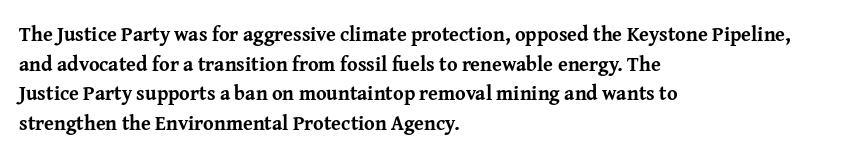
The image shows 20 px bold type, upright; set left-aligned, normal line spacing (1.48x), normal letter spacing, not underlined.
